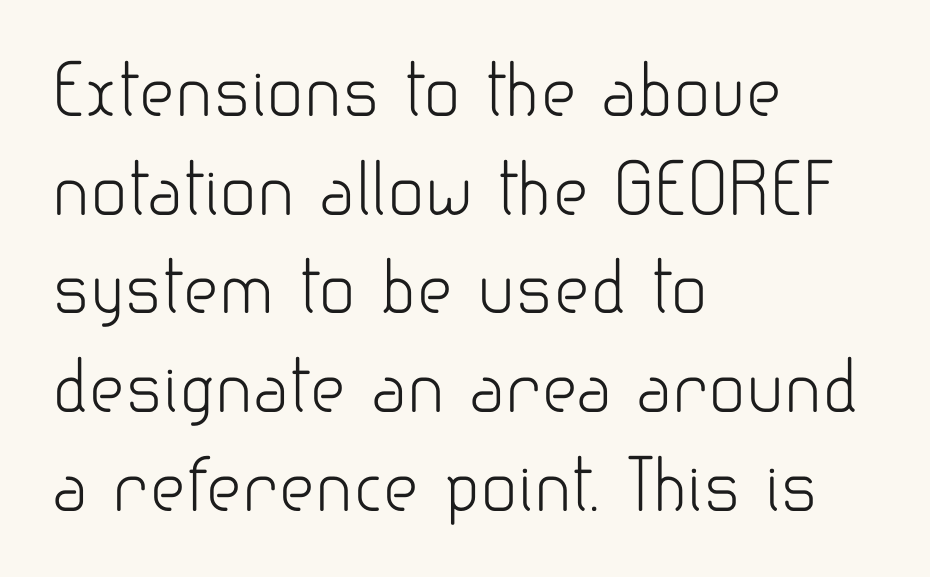
{"serif": "no", "italic": "no", "bold": "no", "weight": "light", "width": "normal", "stroke_contrast": "low", "x_height": "small", "monospaced": "no", "underline": "no", "align": "left", "line_spacing": "normal", "line_spacing_ratio": 1.43, "letter_spacing": "normal", "letter_spacing_em": 0.0, "glyph_px": 69}
